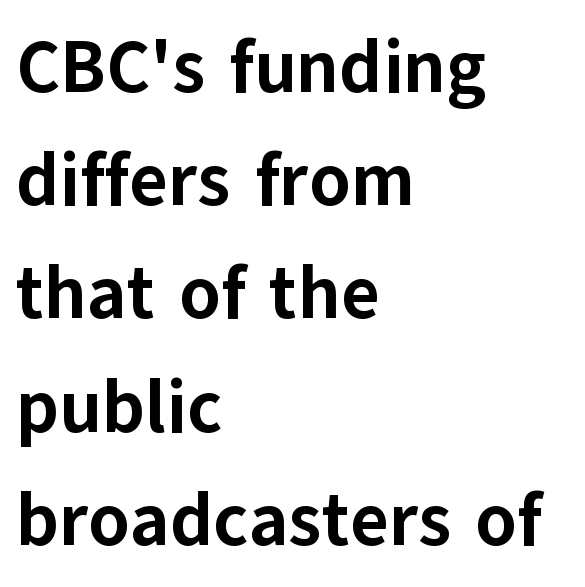
Interline gaps are of average width in this sample. The area under the type is left untouched. The gaps between neighbouring characters are ordinary and unremarkable. Heavy, bold letterforms.
